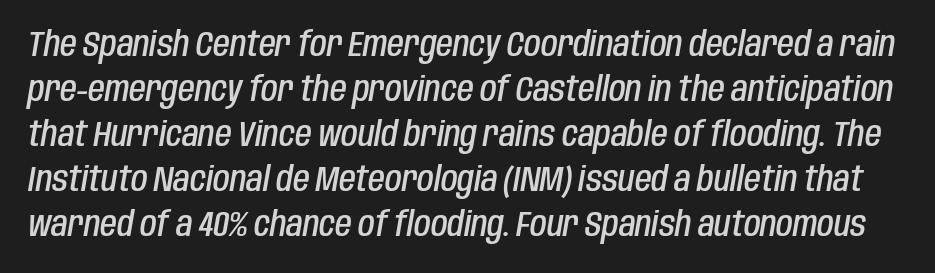
The characters look somewhat weighty, a semibold short of true bold. Descenders are the only things crossing below the line. A typesetter would call this proportional, since set widths differ per character. Caption: standard tracking, unaltered. Characters are canted at an angle relative to the baseline's perpendicular.
